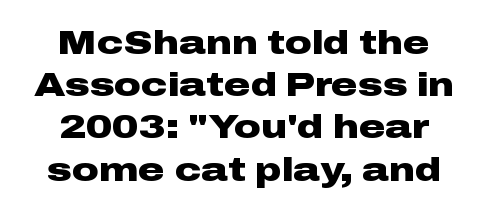
The image shows 33 px heavy, wide sans-serif type, upright; set centered, normal line spacing (1.28x), normal letter spacing, not underlined; low stroke contrast and a medium x-height.
